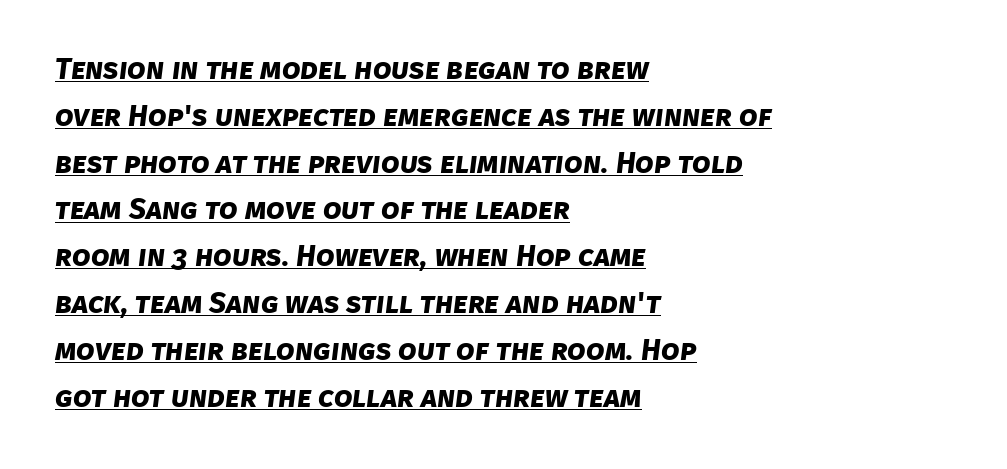
The image shows 30 px bold sans-serif type; set left-aligned, normal line spacing (1.56x), normal letter spacing, underlined; low stroke contrast and a large x-height.
